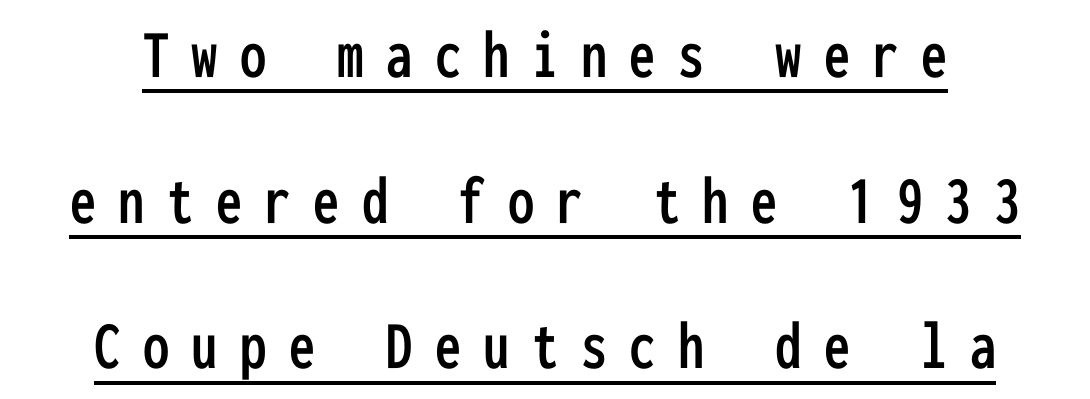
Q: Is the text italic (slanted)? A: No, it is upright.
Q: Is the typeface a serif or a sans-serif typeface? A: Sans-serif.
Q: Is the text underlined? A: Yes.
Q: Is the spacing between letters normal or unusually wide? A: Unusually wide.
Q: Is the spacing between lines tight, normal or loose? A: Loose.
Q: Width (condensed, normal, or wide)? A: Condensed.
Q: Stroke contrast? A: Low.
Q: x-height? A: Medium.
Q: Monospaced? A: Yes.
